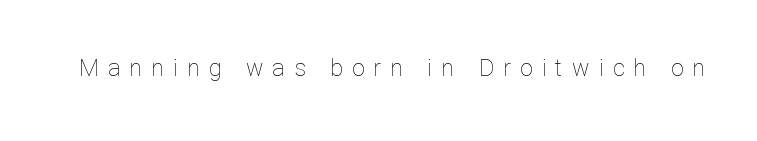
How are the letters spaced? Widely, with obvious added tracking. Beneath every word, the page is bare. It's the straight-up-and-down kind of type. Is the stroke heavy? The answer is a plain regular-or-lighter.
